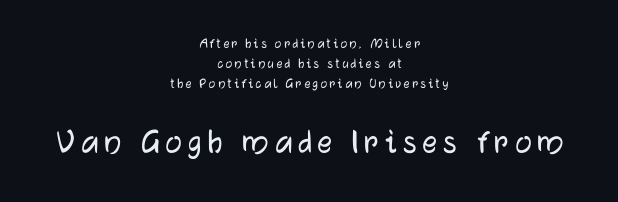
Only glyphs here, with clear space below each row. The rendering shows plain stroke endings on the letterforms — a sans-serif design. Each letter keeps its own natural width here, so spacing adapts to shape. Vertical spacing — default. The paragraph has two soft edges and a firm central axis.
